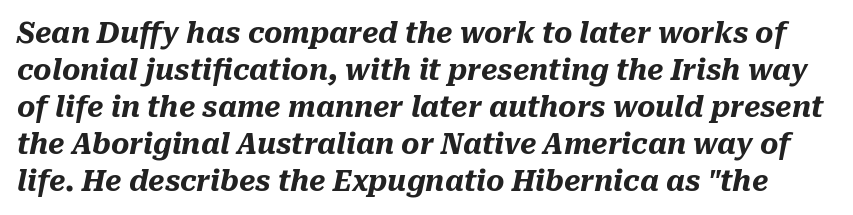
Students, note that the glyphs here touch the page at normal intervals. Letters rest on an invisible, unmarked baseline. Rendered with sloped, italic letterforms. Leading matches the norm, producing a regular column. The rendering uses natural spacing where letterforms have individual widths.
